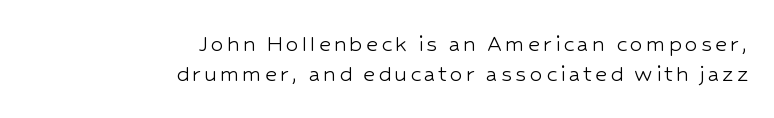
The weight tops out at a normal text grade. Style check: upright. Nobody drew a line under any word here. One-word summary of the alignment: right.
